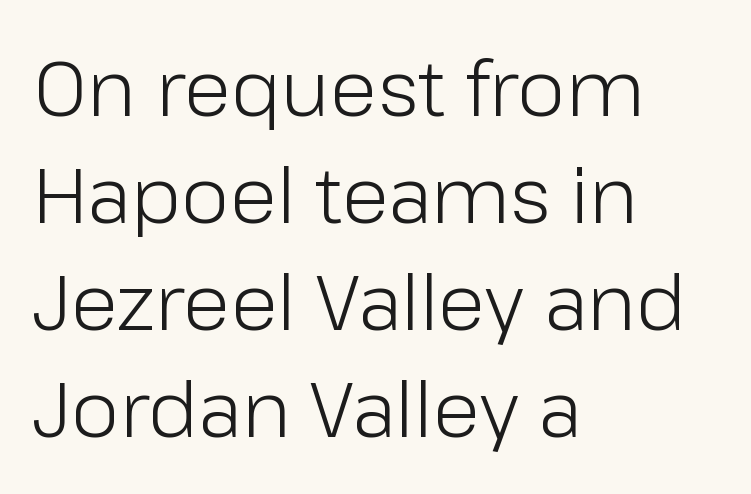
Lines of text with bare space underneath. Reading down the block, your eye returns to a fixed left position each line. Each letter keeps its own natural width here, so spacing adapts to shape. Stems and bowls with no extra thickness — not bold. Compared with typical paragraphs, the rows here are spaced about the same. The letters stand straight up with perfectly vertical stems.
